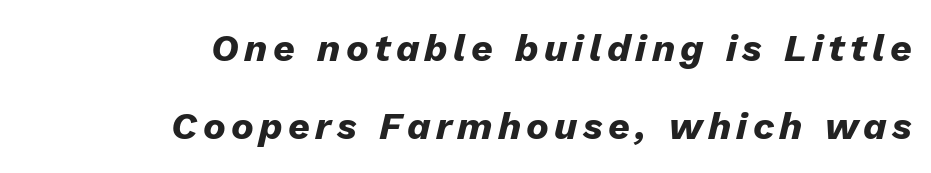
{"italic": "yes", "lean": "right", "slant_degrees": 13, "bold": "yes", "weight": "heavy", "width": "normal", "stroke_contrast": "low", "x_height": "medium", "monospaced": "no", "underline": "no", "align": "right", "line_spacing": "loose", "line_spacing_ratio": 2.06, "glyph_px": 38}
